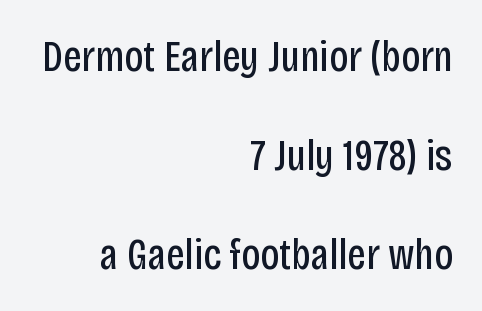
The image shows 45 px regular-weight, condensed sans-serif type, upright; set right-aligned, loose line spacing (2.2x), normal letter spacing, not underlined; low stroke contrast and a large x-height.
